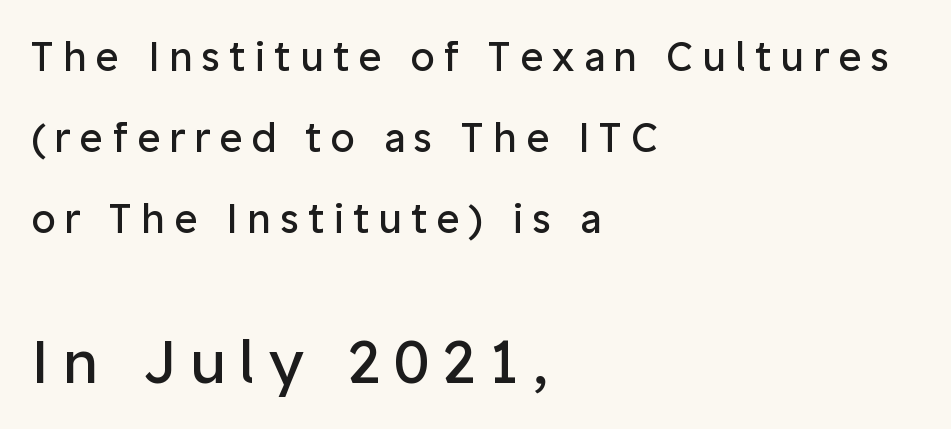
The image shows 60 px regular-weight sans-serif type, upright; set left-aligned, loose line spacing (2.03x), unusually wide letter spacing (+0.22 em), not underlined; the second (bottom) block is 1.5x larger; low stroke contrast and a medium x-height.
